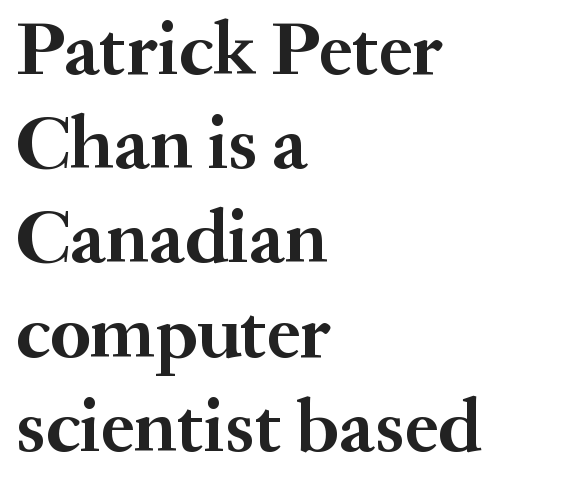
Every character sits straight up, as roman type does. Casual observation: everything's shoved over to the left. Looks like regular typesetting: each glyph gets only the width it needs. Tracking here is standard; glyphs follow each other at the usual distance. The zone under the glyphs is completely vacant. Typographic density is high because the face is bold.
